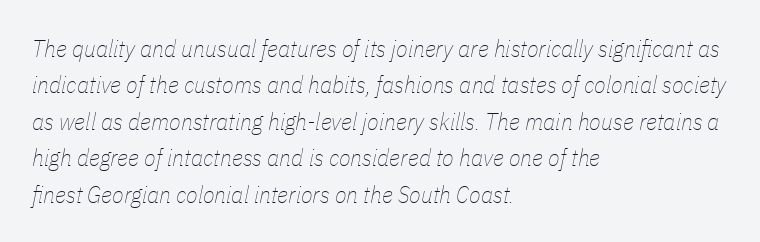
{"italic": "yes", "lean": "right", "slant_degrees": 11, "bold": "no", "underline": "no", "align": "left", "line_spacing": "normal", "line_spacing_ratio": 1.52, "letter_spacing": "normal", "letter_spacing_em": 0.0, "glyph_px": 24}
